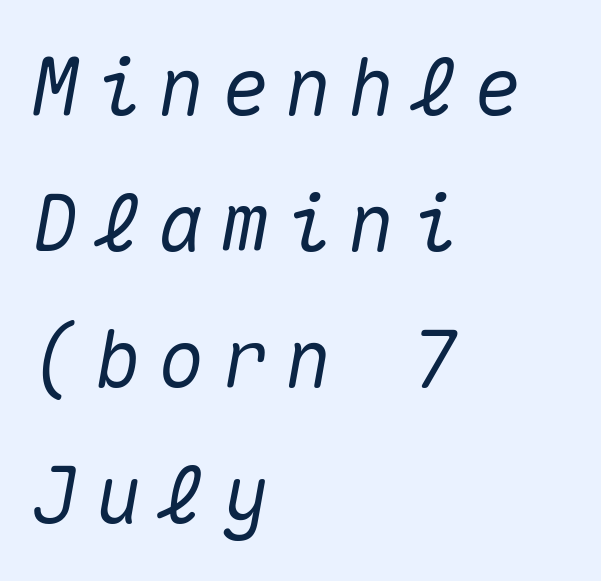
Here the designer chose a console-style face with uniform glyph widths. Typeset ragged right — the left edge is the straight one. The string is rendered with underlining switched off. Slant detected: the letters are inclined. The line texture is sparse and dotted thanks to wide tracking.
